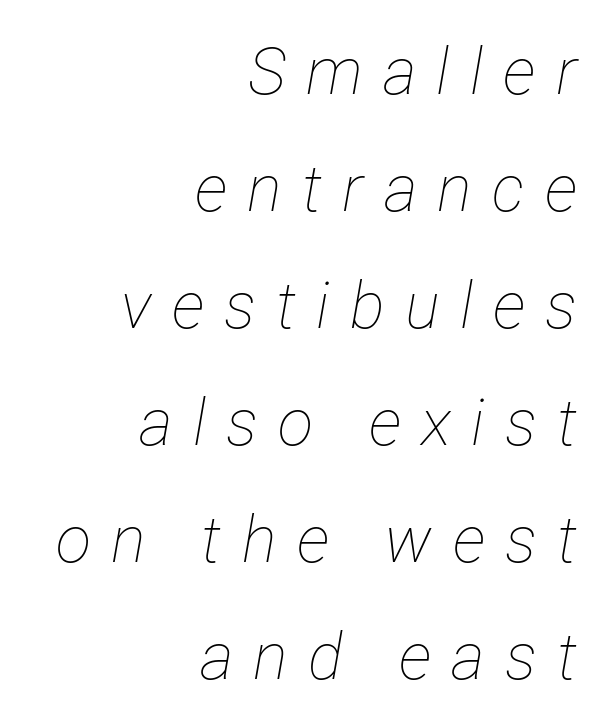
{"italic": "yes", "lean": "right", "slant_degrees": 12, "bold": "no", "weight": "thin", "width": "condensed", "stroke_contrast": "low", "x_height": "medium", "monospaced": "no", "underline": "no", "align": "right", "line_spacing_ratio": 1.8, "letter_spacing": "wide", "letter_spacing_em": 0.31, "glyph_px": 65}
